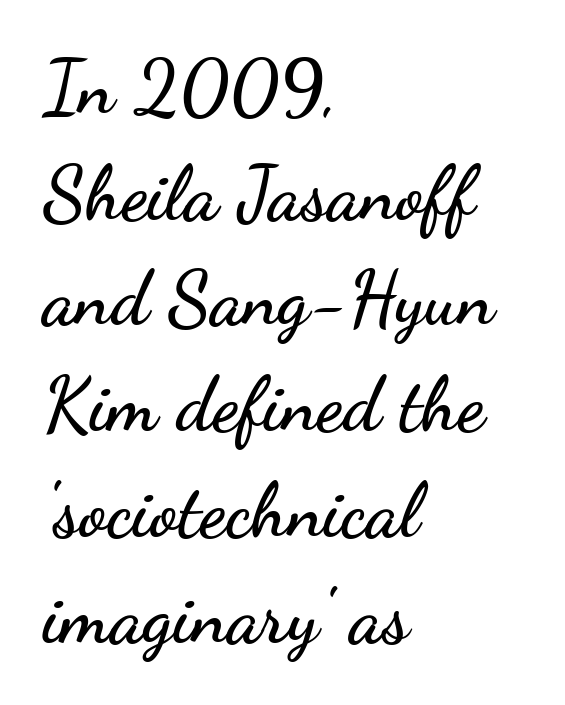
{"serif": "no", "width": "wide", "stroke_contrast": "low", "x_height": "small", "monospaced": "no", "underline": "no", "align": "left", "line_spacing": "normal", "line_spacing_ratio": 1.41, "letter_spacing": "normal", "letter_spacing_em": 0.0, "glyph_px": 75}
